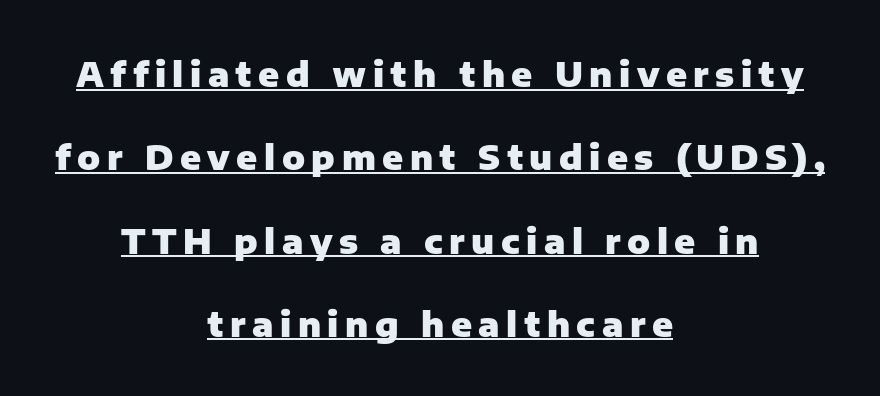
Q: Is the text bold? A: Yes.
Q: Is the text italic (slanted)? A: No, it is upright.
Q: Is the typeface a serif or a sans-serif typeface? A: Sans-serif.
Q: Is the text underlined? A: Yes.
Q: How is the paragraph aligned? A: Centered.
Q: Is the spacing between lines tight, normal or loose? A: Loose.
Q: Width (condensed, normal, or wide)? A: Normal.
Q: Stroke contrast? A: Low.
Q: x-height? A: Medium.
Q: Monospaced? A: No.
